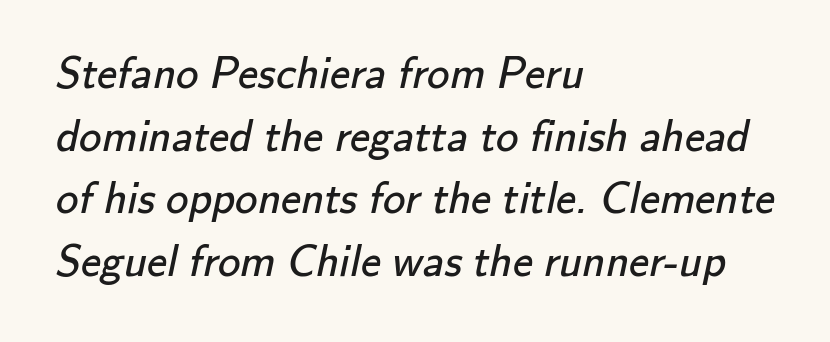
{"serif": "no", "bold": "no", "weight": "regular", "width": "normal", "stroke_contrast": "low", "x_height": "small", "monospaced": "no", "underline": "no", "align": "left", "line_spacing": "normal", "line_spacing_ratio": 1.39, "letter_spacing": "normal", "letter_spacing_em": 0.0, "glyph_px": 45}
